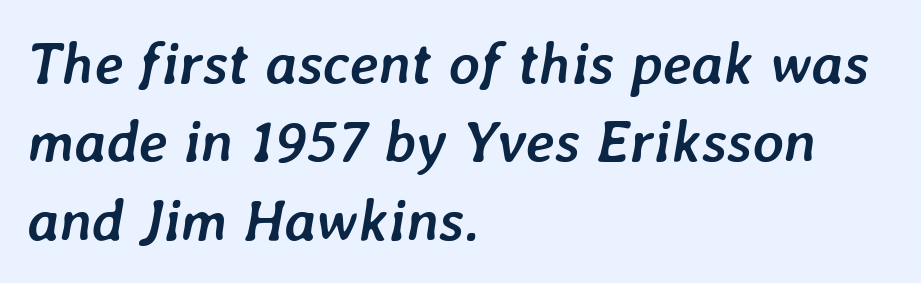
Q: Is the text bold? A: Yes.
Q: Is the text italic (slanted)? A: Yes, it leans right by about 7 degrees.
Q: Is the text underlined? A: No.
Q: How is the paragraph aligned? A: Left-aligned.
Q: Is the spacing between letters normal or unusually wide? A: Normal.
Q: Is the spacing between lines tight, normal or loose? A: Normal.
Q: Width (condensed, normal, or wide)? A: Normal.
Q: Stroke contrast? A: Low.
Q: x-height? A: Medium.
Q: Monospaced? A: No.
